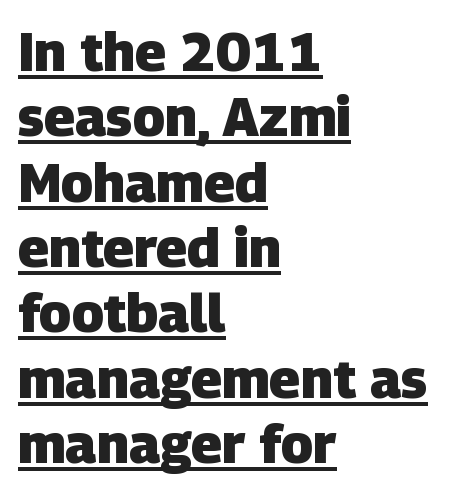
{"serif": "no", "bold": "yes", "weight": "heavy", "width": "normal", "stroke_contrast": "low", "x_height": "large", "monospaced": "no", "underline": "yes", "align": "left", "line_spacing_ratio": 1.21, "letter_spacing": "normal", "letter_spacing_em": 0.0, "glyph_px": 54}
